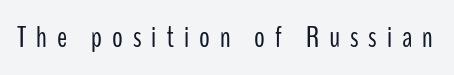
{"serif": "no", "italic": "no", "bold": "no", "weight": "light", "width": "condensed", "stroke_contrast": "low", "x_height": "medium", "monospaced": "no", "underline": "no", "letter_spacing": "wide", "letter_spacing_em": 0.33, "glyph_px": 30}
